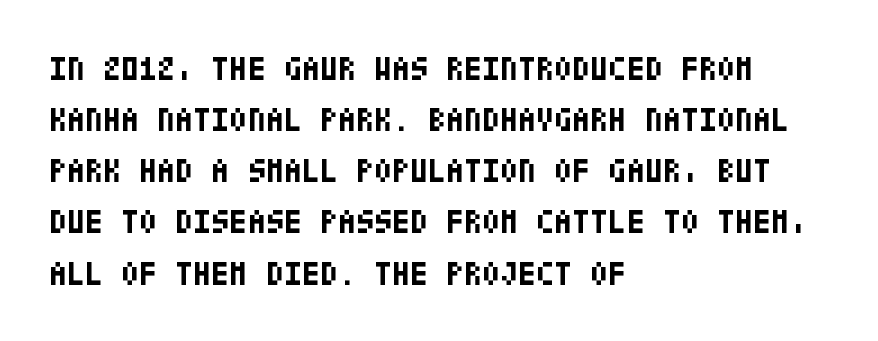
Q: Is the text bold? A: Yes.
Q: Is the text italic (slanted)? A: No, it is upright.
Q: Is the typeface a serif or a sans-serif typeface? A: Sans-serif.
Q: Is the text underlined? A: No.
Q: How is the paragraph aligned? A: Left-aligned.
Q: Is the spacing between letters normal or unusually wide? A: Normal.
Q: Is the spacing between lines tight, normal or loose? A: Normal.
Q: Width (condensed, normal, or wide)? A: Condensed.
Q: Stroke contrast? A: Low.
Q: x-height? A: Large.
